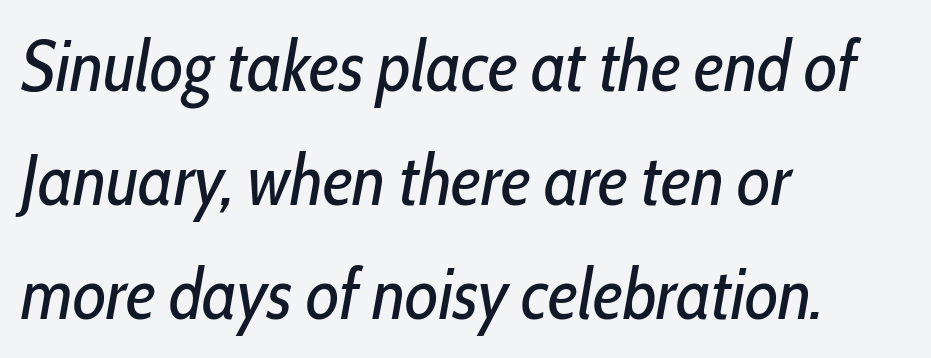
Q: Is the text bold? A: No.
Q: Is the text italic (slanted)? A: Yes, it leans right by about 10 degrees.
Q: Is the text underlined? A: No.
Q: How is the paragraph aligned? A: Left-aligned.
Q: Is the spacing between letters normal or unusually wide? A: Normal.
Q: Is the spacing between lines tight, normal or loose? A: Normal.
Q: Width (condensed, normal, or wide)? A: Condensed.
Q: Stroke contrast? A: Low.
Q: x-height? A: Medium.
Q: Monospaced? A: No.
